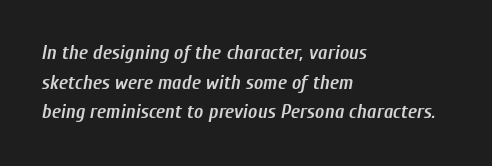
{"italic": "yes", "lean": "right", "slant_degrees": 10, "bold": "semi", "underline": "no", "align": "left", "line_spacing": "normal", "line_spacing_ratio": 1.48, "letter_spacing": "normal", "letter_spacing_em": 0.0, "glyph_px": 20}
